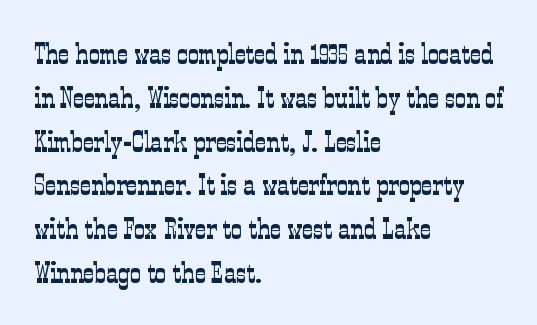
{"serif": "yes", "italic": "no", "bold": "no", "weight": "light", "width": "condensed", "stroke_contrast": "low", "x_height": "medium", "monospaced": "no", "underline": "no", "align": "left", "line_spacing": "normal", "line_spacing_ratio": 1.46, "letter_spacing": "normal", "letter_spacing_em": 0.0, "glyph_px": 30}
